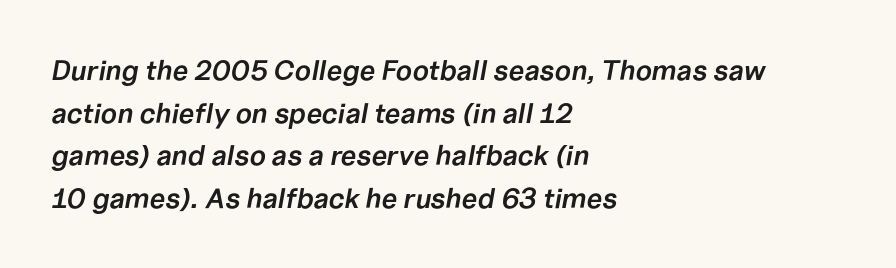
The rendering uses natural spacing where letterforms have individual widths. The letters sit at their default tracking, neither squeezed nor spread. Emphasis-style slanted type is in use. The line-height multiplier appears to be the usual default. Weight check: semibold — heavier than regular, not quite bold. Compared with a centered layout, this one pins lines to the left instead.
